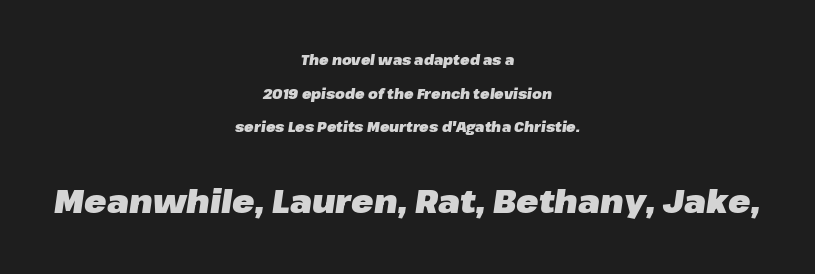
The image shows 33 px heavy type, italic (leaning right); set centered, loose line spacing (2.4x), normal letter spacing, not underlined; the second (bottom) block is 2.36x larger; low stroke contrast and a medium x-height.
